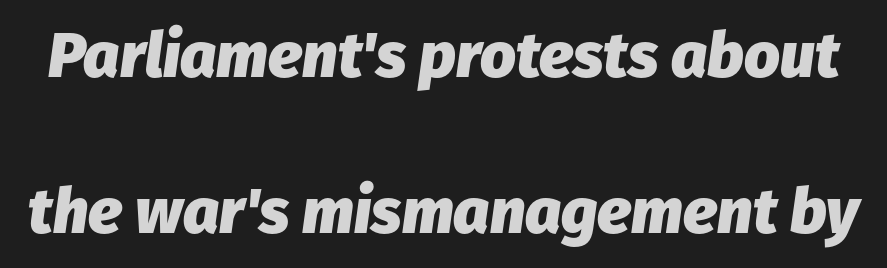
The image shows 63 px heavy type, italic (leaning right); set loose line spacing (2.47x), normal letter spacing, not underlined; low stroke contrast and a medium x-height.
